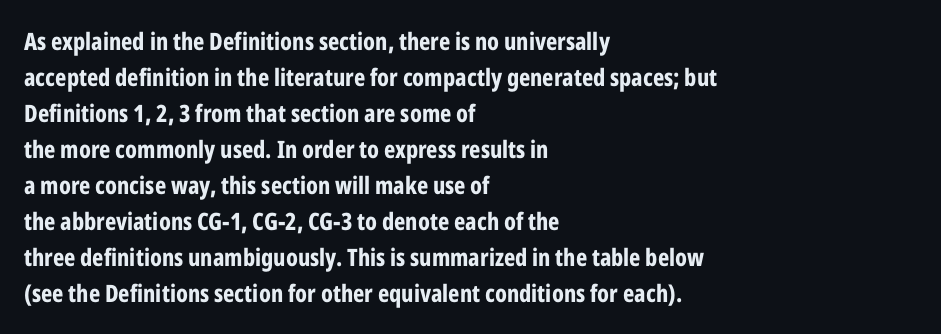
The image shows 24 px bold type, upright; set left-aligned, normal line spacing (1.5x), normal letter spacing, not underlined.
